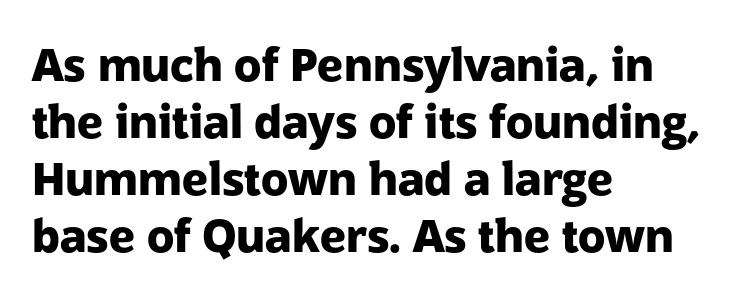
Here the glyphs are tracked normally, forming tight word shapes. Rendered with straight, roman letterforms. Letters rest on an invisible, unmarked baseline. Varying glyph widths throughout — classic text-font behaviour. Baseline-to-baseline distance is the conventional proportion of letter height.
